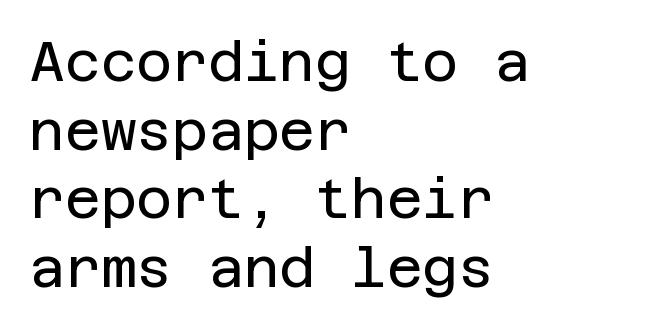
{"serif": "no", "italic": "no", "bold": "no", "weight": "regular", "width": "normal", "stroke_contrast": "low", "x_height": "large", "underline": "no", "align": "left", "line_spacing": "normal", "line_spacing_ratio": 1.25, "letter_spacing": "normal", "letter_spacing_em": 0.0, "glyph_px": 55}
